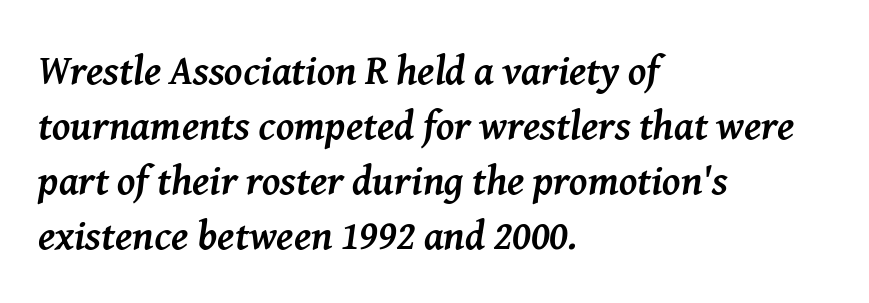
The image shows 41 px semibold serif type, italic (leaning right); set left-aligned, normal line spacing (1.34x), normal letter spacing, not underlined; medium stroke contrast and a medium x-height.
